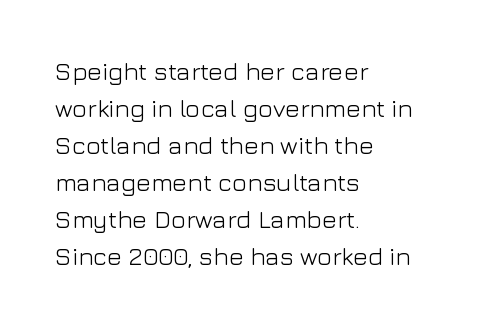
Q: Is the text bold? A: No.
Q: Is the text italic (slanted)? A: No, it is upright.
Q: Is the text underlined? A: No.
Q: How is the paragraph aligned? A: Left-aligned.
Q: Is the spacing between letters normal or unusually wide? A: Normal.
Q: Is the spacing between lines tight, normal or loose? A: Normal.
